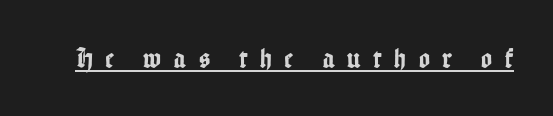
The rendering uses natural spacing where letterforms have individual widths. A baseline rule has been typeset under these characters. The line texture is sparse and dotted thanks to wide tracking. The typeface chosen for these lines omits serifs.
